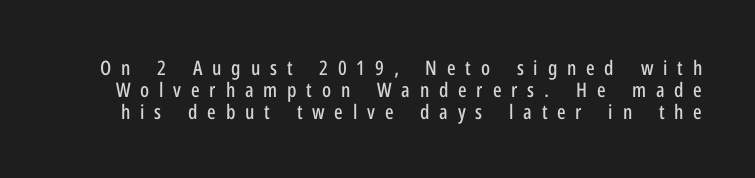
{"italic": "no", "underline": "no", "line_spacing": "tight", "line_spacing_ratio": 1.09, "letter_spacing": "wide", "letter_spacing_em": 0.49, "glyph_px": 20}
